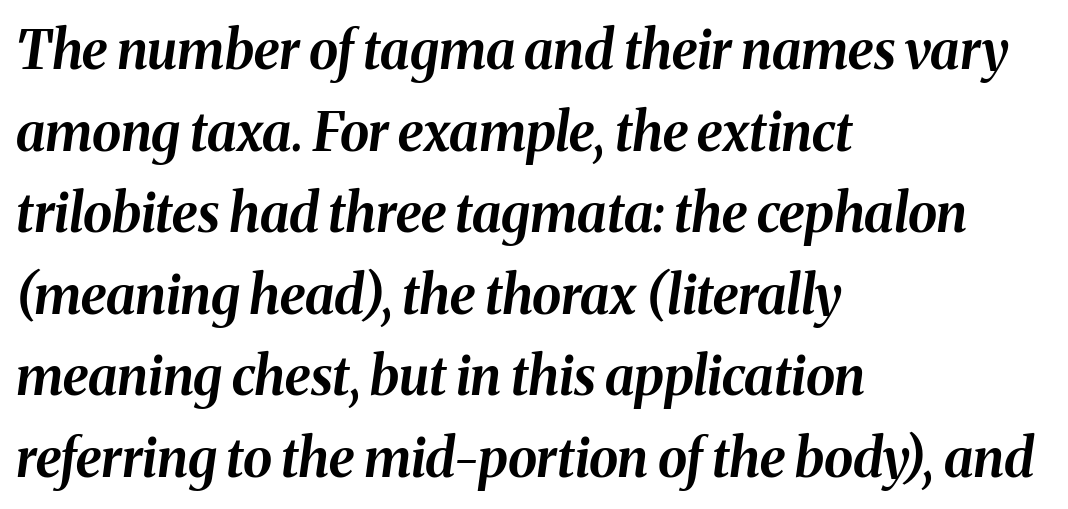
{"italic": "yes", "lean": "right", "slant_degrees": 8, "bold": "yes", "weight": "bold", "width": "normal", "stroke_contrast": "medium", "x_height": "medium", "monospaced": "no", "underline": "no", "align": "left", "line_spacing": "normal", "line_spacing_ratio": 1.54, "letter_spacing": "normal", "letter_spacing_em": 0.0, "glyph_px": 53}
